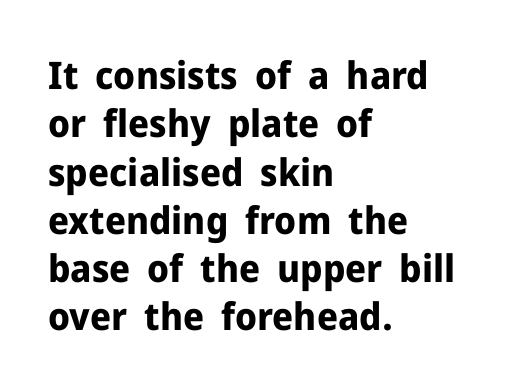
The image shows 38 px bold sans-serif type, upright; set left-aligned, normal line spacing (1.27x), normal letter spacing, not underlined; low stroke contrast and a medium x-height.
